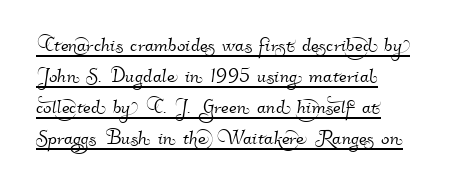
The image shows 25 px text type; set left-aligned, line spacing 1.24x, normal letter spacing, underlined.
